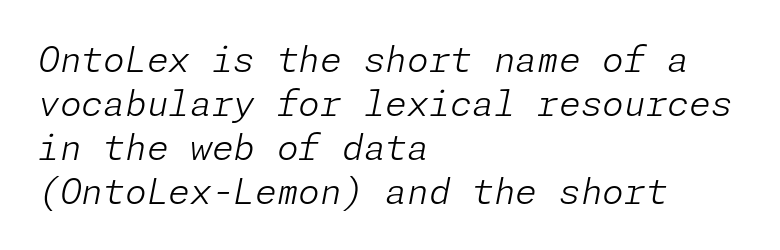
Q: Is the text bold? A: No.
Q: Is the text italic (slanted)? A: Yes, it leans right by about 11 degrees.
Q: Is the text underlined? A: No.
Q: How is the paragraph aligned? A: Left-aligned.
Q: Is the spacing between letters normal or unusually wide? A: Normal.
Q: Is the spacing between lines tight, normal or loose? A: Normal.
Q: Width (condensed, normal, or wide)? A: Normal.
Q: Stroke contrast? A: Low.
Q: x-height? A: Medium.
